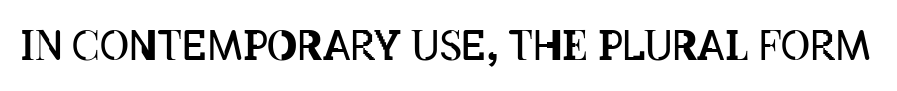
The image shows 40 px regular-weight, condensed type, upright; set normal letter spacing, not underlined; low stroke contrast and a large x-height.
